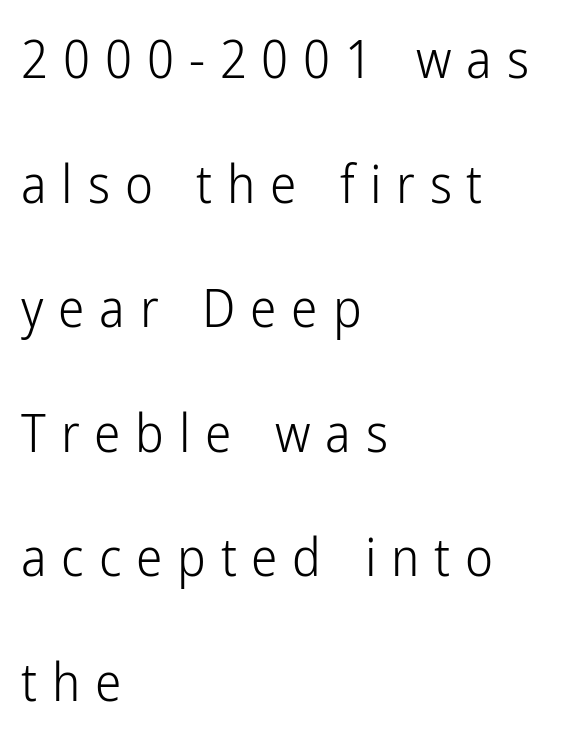
{"serif": "no", "italic": "no", "bold": "no", "weight": "light", "width": "condensed", "stroke_contrast": "low", "x_height": "medium", "monospaced": "no", "underline": "no", "align": "left", "line_spacing": "loose", "line_spacing_ratio": 2.35, "letter_spacing": "wide", "letter_spacing_em": 0.28, "glyph_px": 53}
